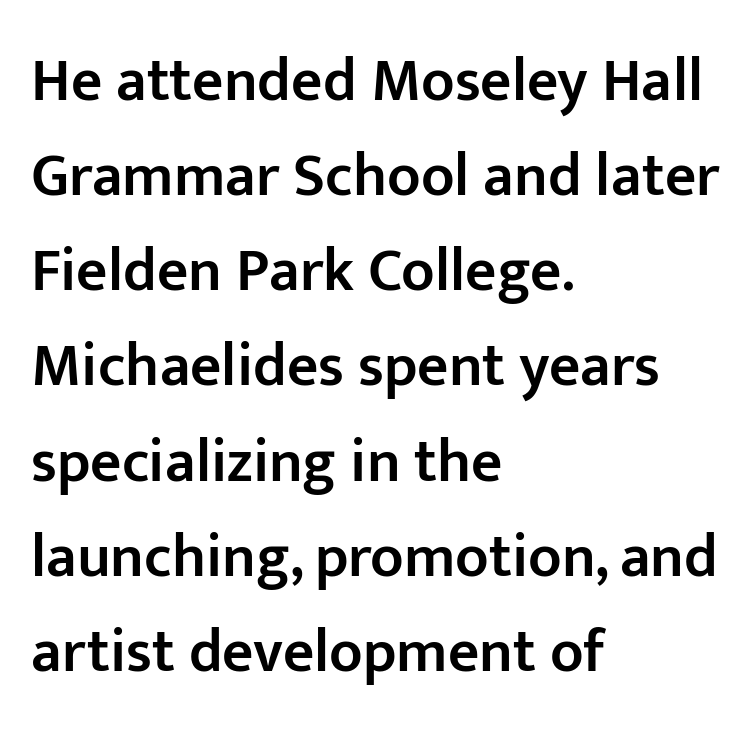
This is moderately heavy type, rendered in semibold. Regarding serifs, this sample does without them. The passage shown has conventional tracking throughout. The space directly below the letters is spotless. Line spacing here is normal.
